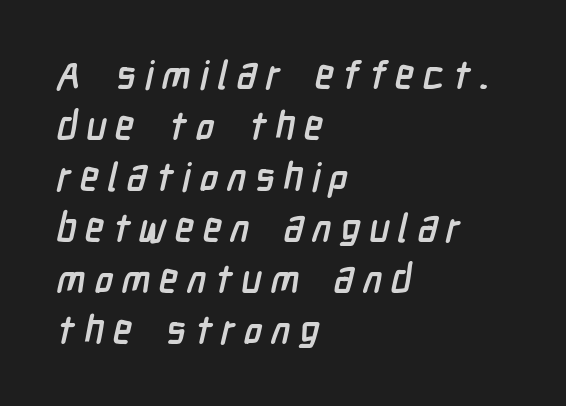
The image shows 39 px semibold, condensed sans-serif type; set left-aligned, normal line spacing (1.31x), unusually wide letter spacing (+0.22 em), not underlined; low stroke contrast and a medium x-height.
